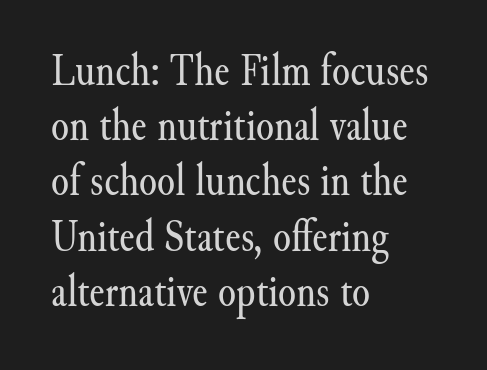
The image shows 46 px regular-weight serif type, upright; set left-aligned, line spacing 1.2x, normal letter spacing, not underlined; medium stroke contrast and a small x-height.
